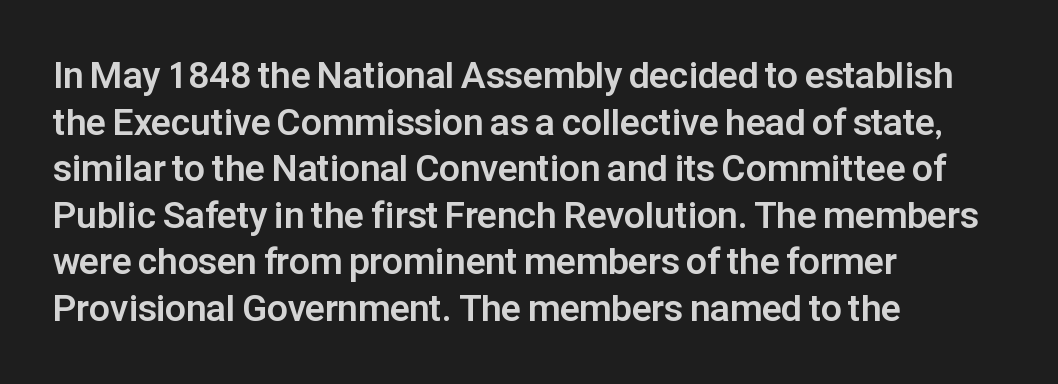
The image shows 37 px bold sans-serif type, upright; set left-aligned, normal line spacing (1.26x), normal letter spacing, not underlined; low stroke contrast and a medium x-height.
